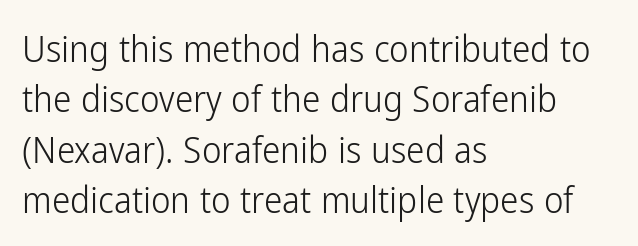
The image shows 37 px light, condensed sans-serif type, upright; set left-aligned, normal line spacing (1.36x), normal letter spacing, not underlined; low stroke contrast and a medium x-height.
